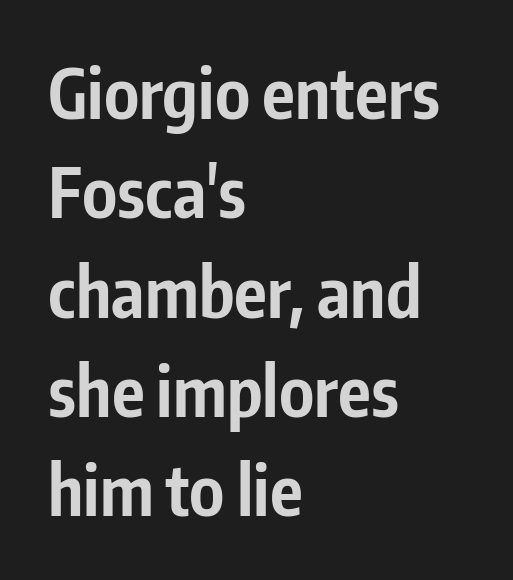
Q: Is the text bold? A: Yes.
Q: Is the text italic (slanted)? A: No, it is upright.
Q: Is the typeface a serif or a sans-serif typeface? A: Sans-serif.
Q: Is the text underlined? A: No.
Q: How is the paragraph aligned? A: Left-aligned.
Q: Is the spacing between letters normal or unusually wide? A: Normal.
Q: Is the spacing between lines tight, normal or loose? A: Normal.
Q: Width (condensed, normal, or wide)? A: Condensed.
Q: Stroke contrast? A: Low.
Q: x-height? A: Medium.
Q: Monospaced? A: No.
